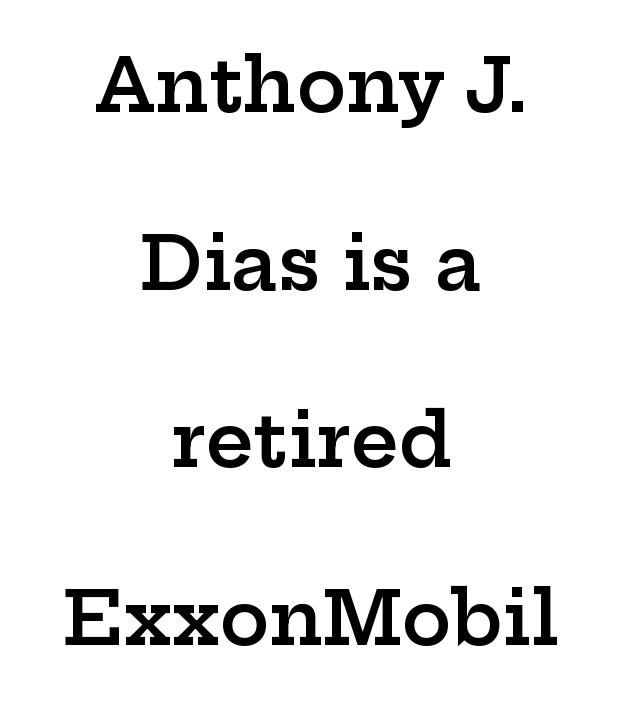
Looks like regular typesetting: each glyph gets only the width it needs. This rendering employs a face with finishing strokes, i.e., a serif. Glance below the letters and you will spot only blank space. You could fit nearly another row in the gap between these rows. What weight is shown? A semibold, between regular and bold.
